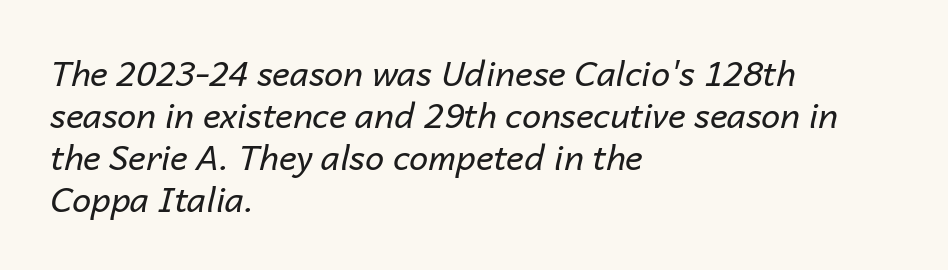
The image shows 34 px regular-weight type, italic (leaning right); set left-aligned, line spacing 1.24x, normal letter spacing, not underlined; low stroke contrast and a medium x-height.
